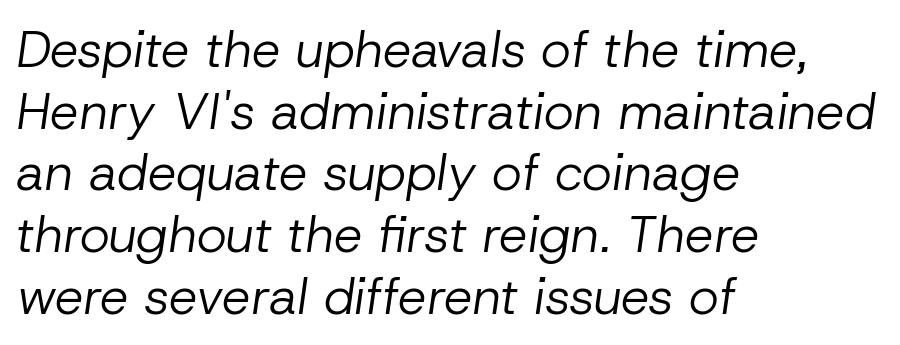
{"italic": "yes", "lean": "right", "slant_degrees": 8, "bold": "no", "weight": "regular", "width": "normal", "stroke_contrast": "low", "x_height": "medium", "monospaced": "no", "underline": "no", "align": "left", "line_spacing_ratio": 1.21, "letter_spacing": "normal", "letter_spacing_em": 0.0, "glyph_px": 51}
